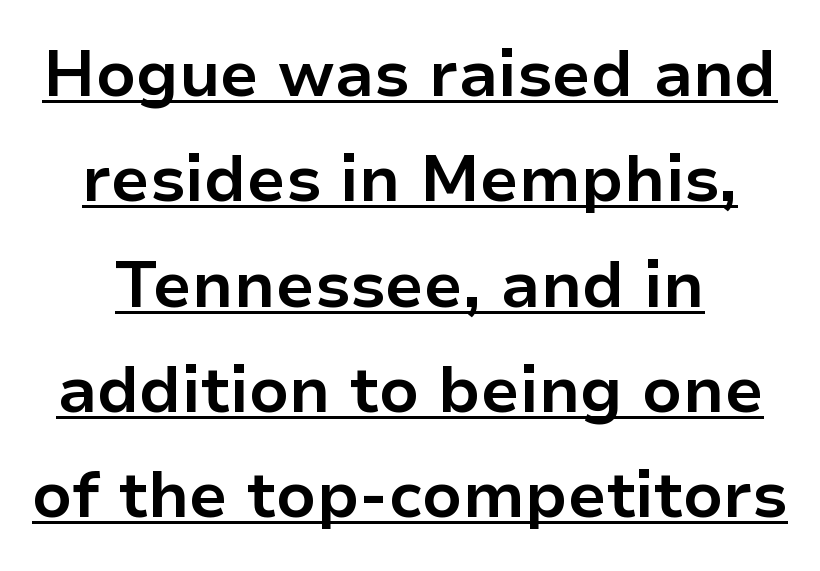
Q: Is the text bold? A: Yes.
Q: Is the text italic (slanted)? A: No, it is upright.
Q: Is the typeface a serif or a sans-serif typeface? A: Sans-serif.
Q: Is the text underlined? A: Yes.
Q: Is the spacing between letters normal or unusually wide? A: Normal.
Q: Is the spacing between lines tight, normal or loose? A: Normal.
Q: Width (condensed, normal, or wide)? A: Normal.
Q: Stroke contrast? A: Low.
Q: x-height? A: Medium.
Q: Monospaced? A: No.
